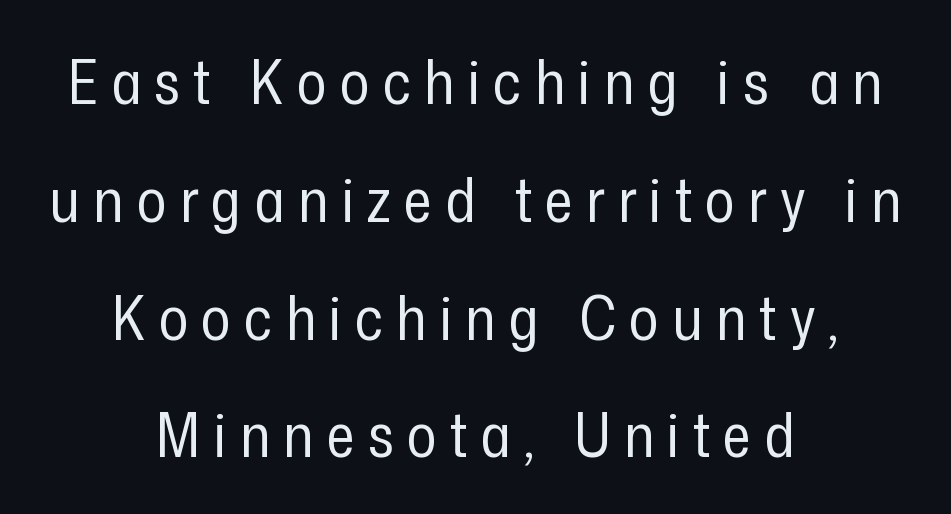
Q: Is the text bold? A: No.
Q: Is the text italic (slanted)? A: No, it is upright.
Q: Is the typeface a serif or a sans-serif typeface? A: Sans-serif.
Q: Is the text underlined? A: No.
Q: How is the paragraph aligned? A: Centered.
Q: Is the spacing between letters normal or unusually wide? A: Unusually wide.
Q: Is the spacing between lines tight, normal or loose? A: Loose.
Q: Width (condensed, normal, or wide)? A: Condensed.
Q: Stroke contrast? A: Low.
Q: x-height? A: Medium.
Q: Monospaced? A: No.
